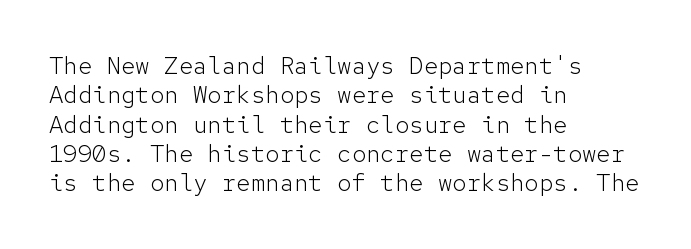
Q: Is the text bold? A: No.
Q: Is the text italic (slanted)? A: No, it is upright.
Q: Is the text underlined? A: No.
Q: How is the paragraph aligned? A: Left-aligned.
Q: Is the spacing between letters normal or unusually wide? A: Normal.
